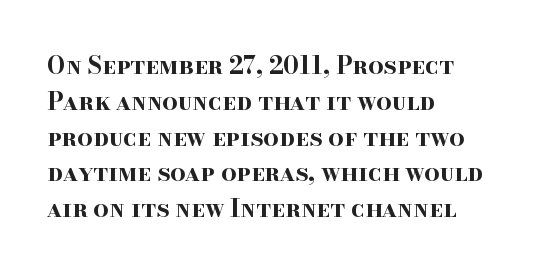
Italic: no, the glyphs are upright roman. Reading down the column, the eye jumps a familiar distance to each next line. Each row of text sits above clean, open space. Chunky letters — that's bold for sure.
